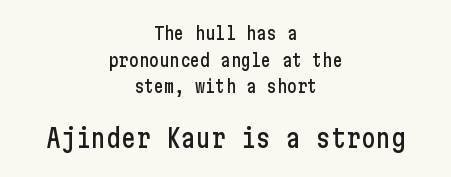
Q: Is the text italic (slanted)? A: No, it is upright.
Q: Is the text underlined? A: No.
Q: How is the paragraph aligned? A: Centered.
Q: Is the spacing between letters normal or unusually wide? A: Normal.
Q: Is the spacing between lines tight, normal or loose? A: Normal.
Q: Which block of text is set in a larger size, the first (top) or the second (bottom)? A: The second (bottom) one.
